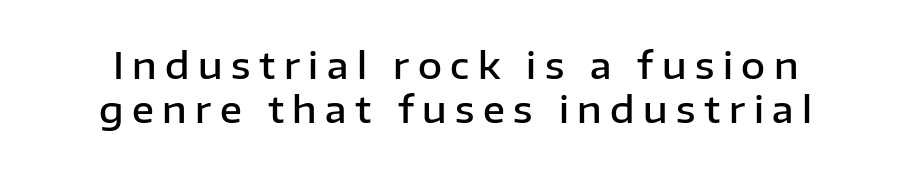
The image shows 37 px semibold sans-serif type, upright; set line spacing 1.18x, unusually wide letter spacing (+0.23 em), not underlined; low stroke contrast and a medium x-height.
